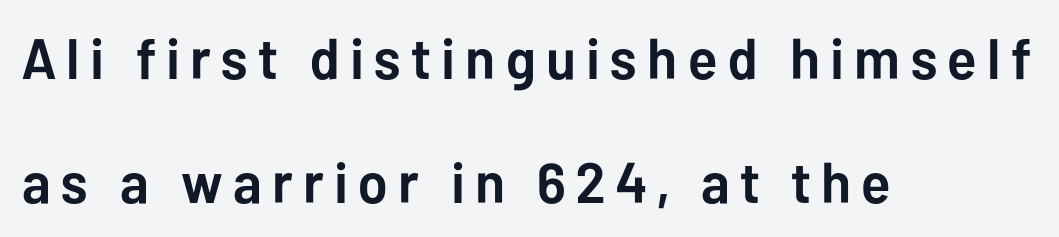
{"serif": "no", "italic": "no", "bold": "yes", "weight": "semibold", "width": "normal", "stroke_contrast": "low", "x_height": "medium", "monospaced": "no", "underline": "no", "align": "left", "line_spacing": "loose", "line_spacing_ratio": 2.17, "glyph_px": 57}
